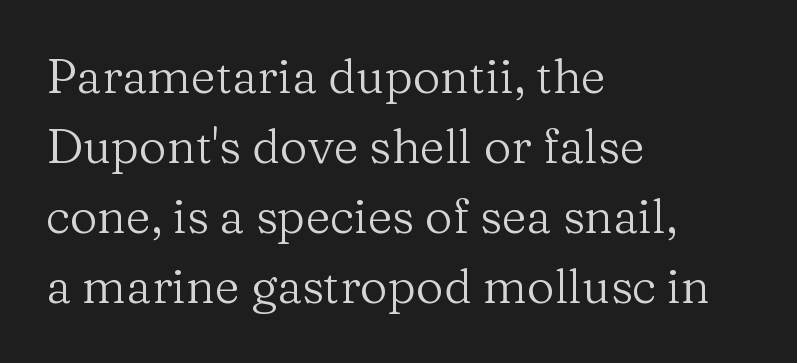
The image shows 48 px regular-weight serif type, upright; set left-aligned, normal line spacing (1.46x), normal letter spacing, not underlined; medium stroke contrast and a medium x-height.
